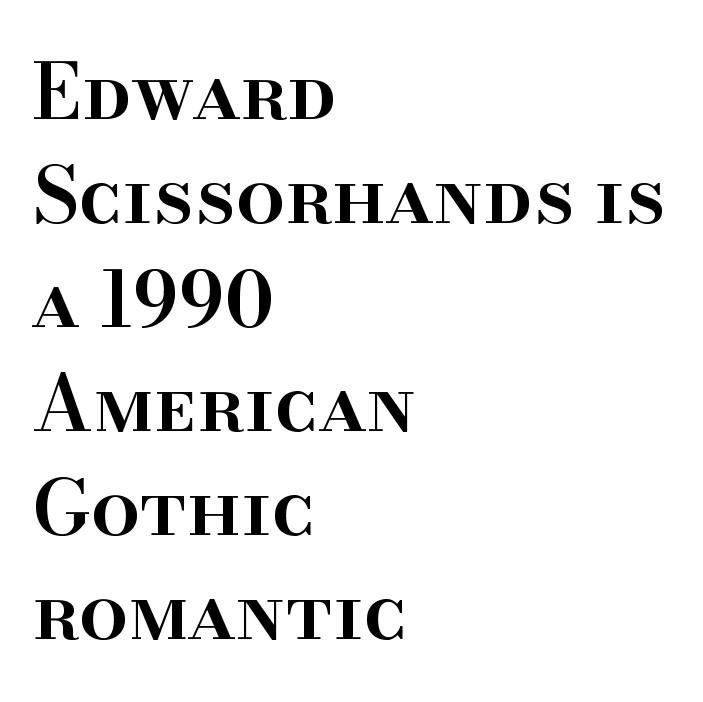
The area under the type is left untouched. What's the leading like? Ordinary, nothing unusual. Bold? Not quite — semibold, heavier than regular but stopping short. The face used here is seriffed, in the tradition of book romans.
